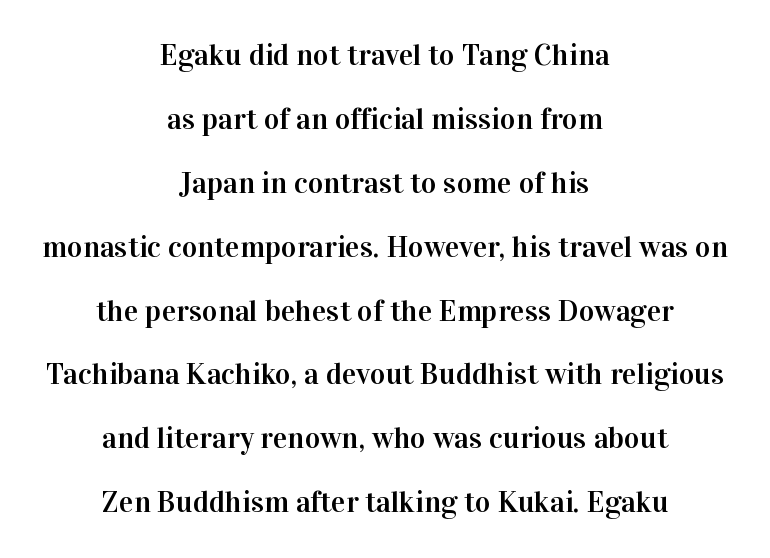
Check under the words: just untouched page. The type family on display is of the serif kind. Note the varied advance widths — an 'i' is clearly narrower than an 'm'. Do the letters lean? They stand straight. Baseline-to-baseline distance is far greater than the letter height. No extra tracking has been applied to these lines.
